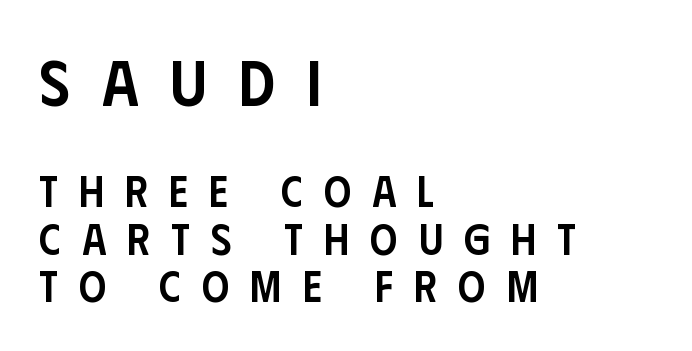
Does the lettering tilt? It doesn't — this is upright. Note: larger setting up top, smaller setting below. This is moderately heavy type, rendered in semibold. The passage shown is typed in a proportional face where columns would drift.
